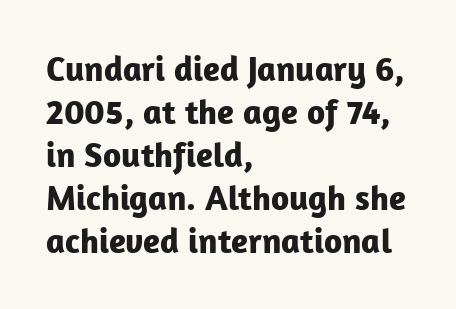
Q: Is the text bold? A: Yes.
Q: Is the text italic (slanted)? A: No, it is upright.
Q: Is the typeface a serif or a sans-serif typeface? A: Sans-serif.
Q: Is the text underlined? A: No.
Q: How is the paragraph aligned? A: Left-aligned.
Q: Is the spacing between letters normal or unusually wide? A: Normal.
Q: Width (condensed, normal, or wide)? A: Normal.
Q: Stroke contrast? A: Low.
Q: x-height? A: Medium.
Q: Monospaced? A: No.
